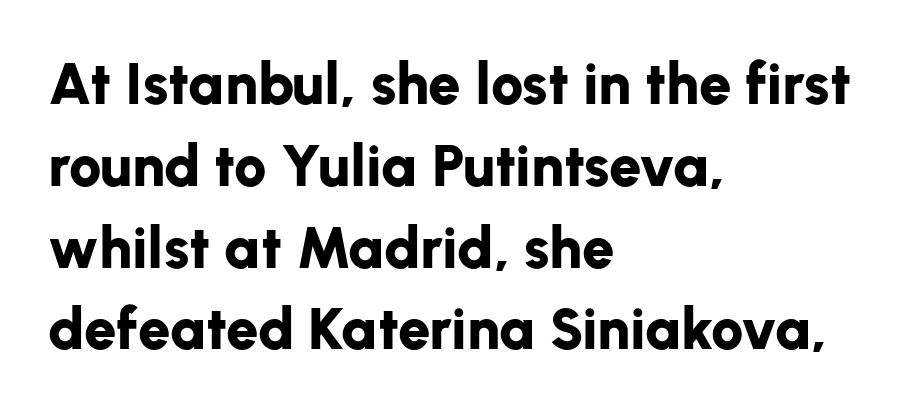
These lines sit exactly where default settings would place them. Letter spacing: default. A typesetter would mark this as roman, not italic. Bare-footed words on every line. The face used here is proportionally spaced, like ordinary book or web type.
